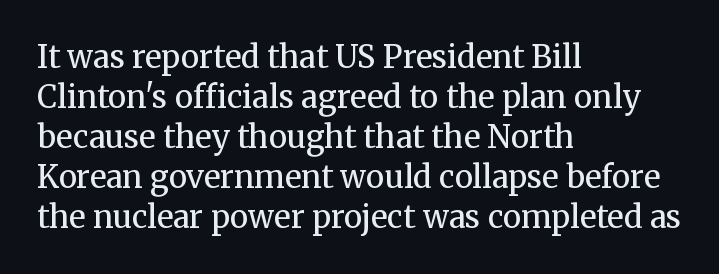
The image shows 31 px regular-weight serif type, upright; set left-aligned, normal line spacing (1.29x), normal letter spacing, not underlined; medium stroke contrast and a medium x-height.
